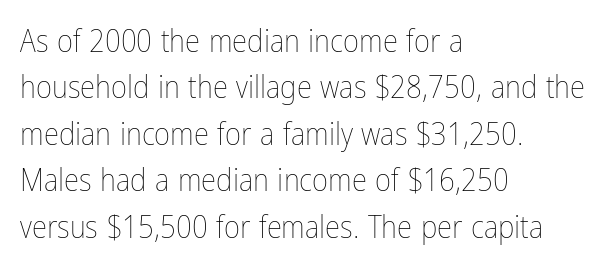
Q: Is the text bold? A: No.
Q: Is the text italic (slanted)? A: No, it is upright.
Q: Is the text underlined? A: No.
Q: How is the paragraph aligned? A: Left-aligned.
Q: Is the spacing between letters normal or unusually wide? A: Normal.
Q: Is the spacing between lines tight, normal or loose? A: Normal.
Q: Width (condensed, normal, or wide)? A: Condensed.
Q: Stroke contrast? A: Low.
Q: x-height? A: Medium.
Q: Monospaced? A: No.
